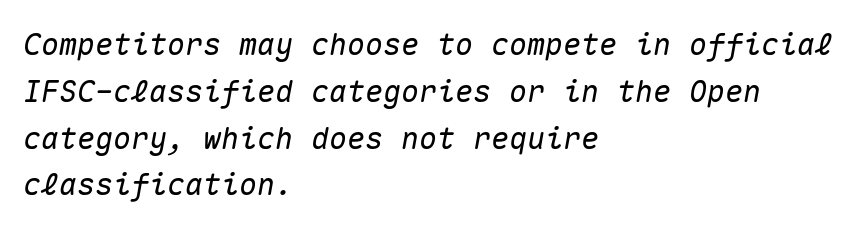
The rows are spaced the way most documents space them. Fixed-width glyphs throughout — classic coding-font behaviour. The face used here has a pronounced slope to its letters. Has an underline been added? It has not.
